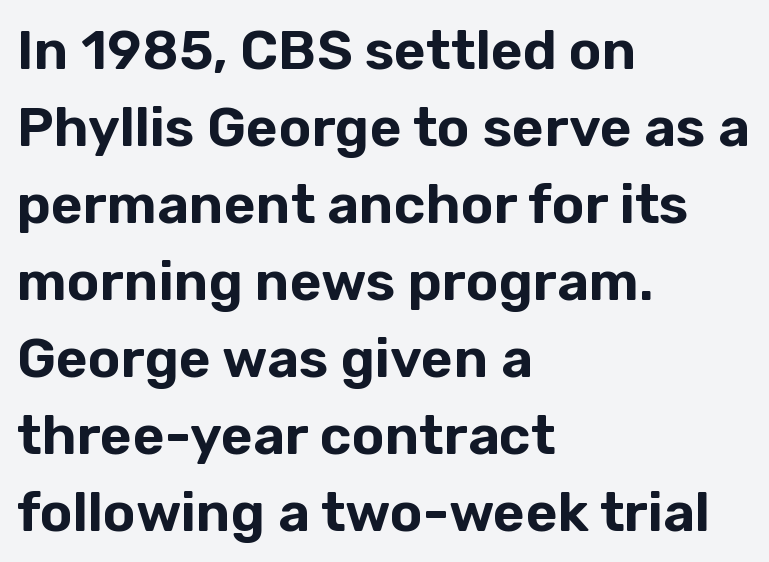
What's the leading like? Ordinary, nothing unusual. The letters advance in unequal steps, a hallmark of proportional type. The characters display no serif detailing; their extremities are plain. It's the straight-up-and-down kind of type. Glance below the letters and you will spot only blank space.
